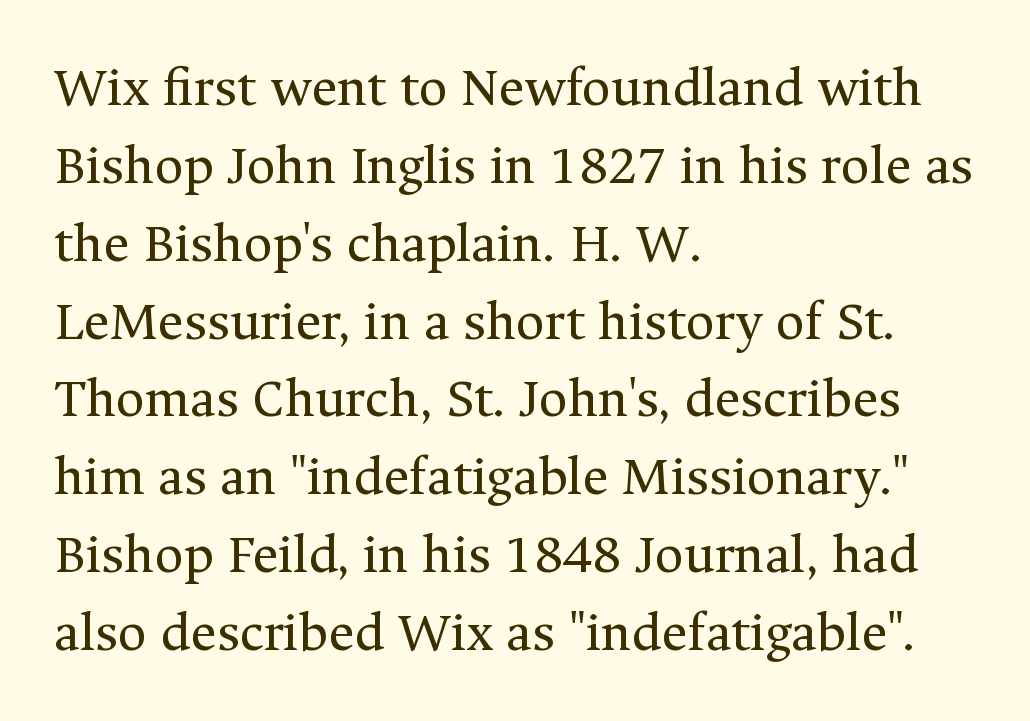
The image shows 56 px regular-weight serif type, upright; set left-aligned, normal line spacing (1.39x), normal letter spacing, not underlined; medium stroke contrast and a medium x-height.
